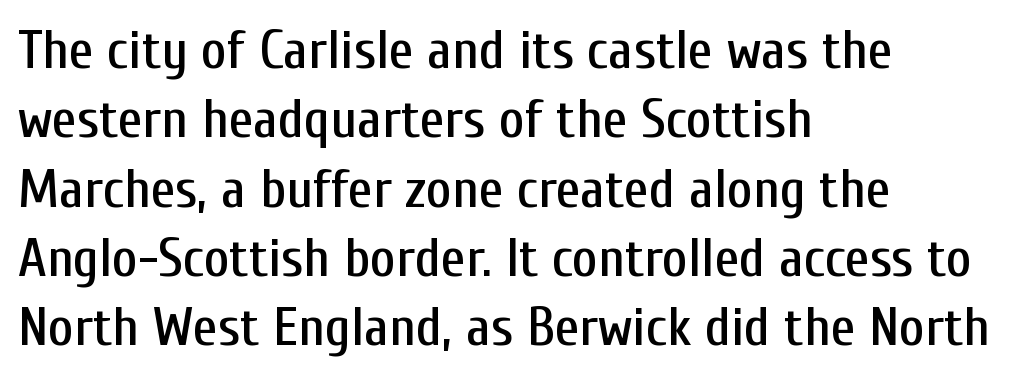
Varying glyph widths throughout — classic text-font behaviour. The space beneath each line is pristine and unruled. Grotesque or geometric, the face here clearly has no serifs. Caption: multi-line text, flush left, ragged right.
